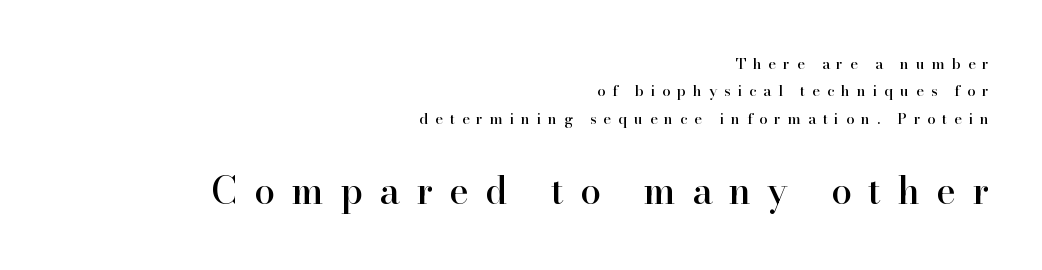
The image shows 37 px serif type, upright; set right-aligned, line spacing 1.83x, unusually wide letter spacing (+0.45 em), not underlined; the second (bottom) block is 2.47x larger; high stroke contrast and a small x-height.
